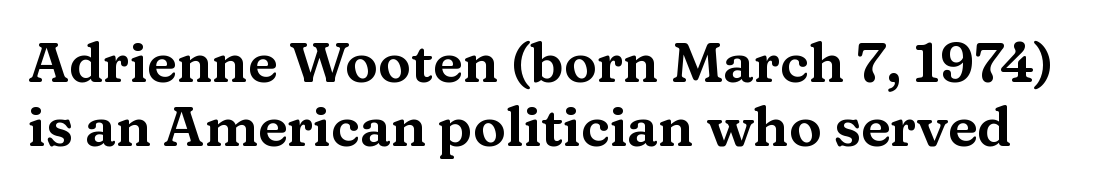
The image shows 55 px wide serif type, upright; set line spacing 1.16x, normal letter spacing, not underlined; medium stroke contrast and a medium x-height.
